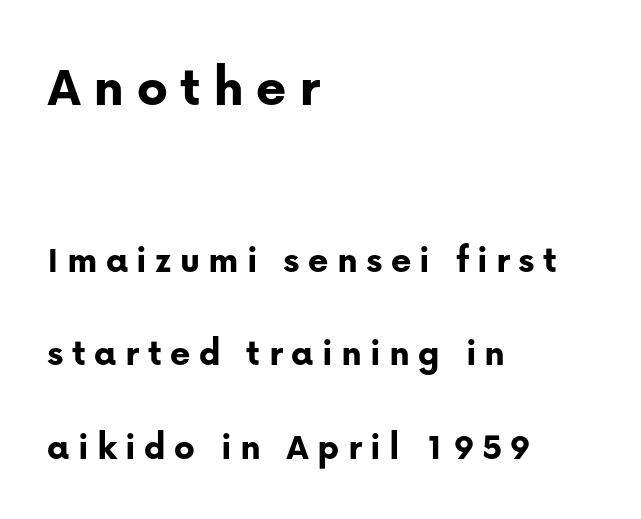
Caption: multi-line text, flush left, ragged right. Does extra space separate the letters? Yes, quite a lot of it. The typesetting leans heavy: a genuine bold. Regarding leading, the lines here are spaced well apart. The first block has been scaled up relative to the second.
